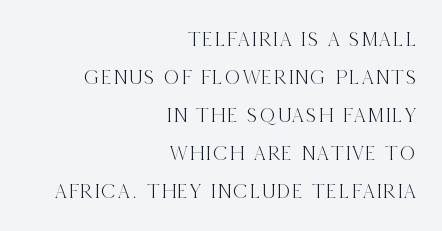
Q: Is the text italic (slanted)? A: No, it is upright.
Q: Is the text underlined? A: No.
Q: How is the paragraph aligned? A: Right-aligned.
